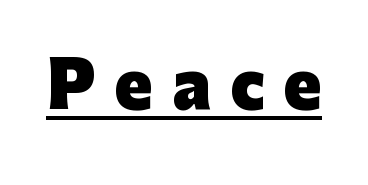
Posture: vertical. Underlined type. Proportional: the letters do not fall into vertical columns. Nothing sits at the stroke ends, so this counts as sans-serif. Summary of weight: heavy, a full bold.
